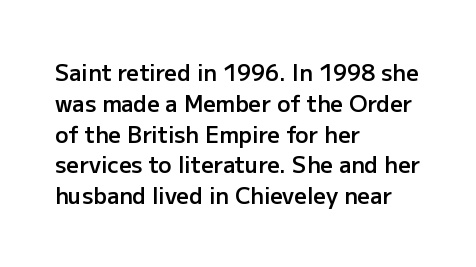
Q: Is the text bold? A: Semi-bold.
Q: Is the text italic (slanted)? A: No, it is upright.
Q: Is the text underlined? A: No.
Q: How is the paragraph aligned? A: Left-aligned.
Q: Is the spacing between letters normal or unusually wide? A: Normal.
Q: Is the spacing between lines tight, normal or loose? A: Normal.
